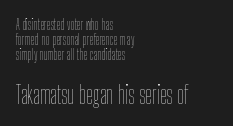
{"italic": "no", "bold": "no", "underline": "no", "align": "left", "line_spacing": "tight", "line_spacing_ratio": 1.06, "letter_spacing": "normal", "letter_spacing_em": 0.0, "larger_block": "second", "size_ratio": 1.71, "glyph_px": 24}
